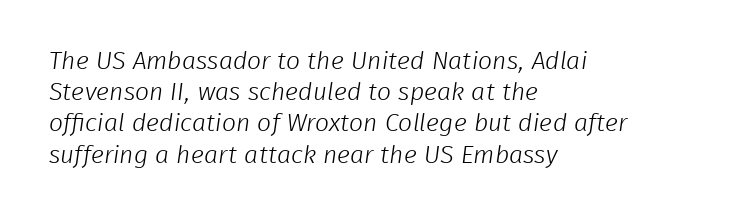
{"bold": "no", "underline": "no", "align": "left", "line_spacing": "normal", "line_spacing_ratio": 1.25, "letter_spacing": "normal", "letter_spacing_em": 0.0, "glyph_px": 25}
